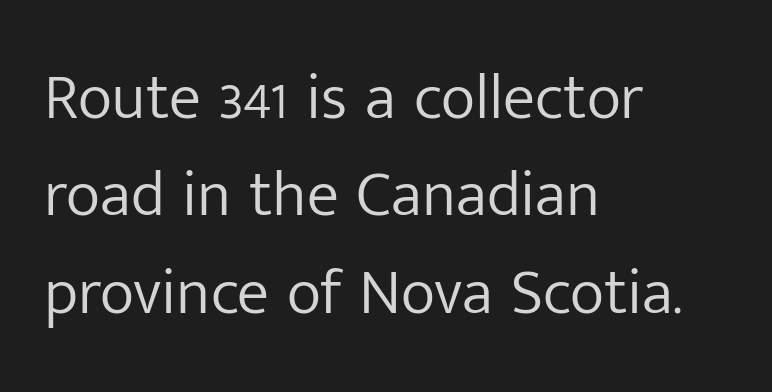
{"serif": "no", "italic": "no", "bold": "no", "weight": "light", "width": "normal", "stroke_contrast": "low", "x_height": "medium", "monospaced": "no", "underline": "no", "align": "left", "line_spacing": "normal", "line_spacing_ratio": 1.5, "letter_spacing": "normal", "letter_spacing_em": 0.0, "glyph_px": 65}
